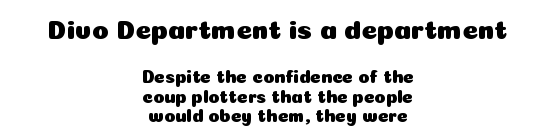
{"italic": "no", "underline": "no", "align": "center", "line_spacing": "tight", "line_spacing_ratio": 1.09, "letter_spacing": "normal", "letter_spacing_em": 0.0, "larger_block": "first", "size_ratio": 1.5, "glyph_px": 27}
